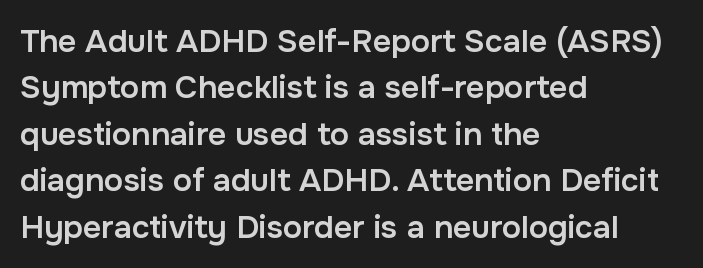
The image shows 32 px semibold sans-serif type, upright; set left-aligned, normal line spacing (1.45x), normal letter spacing, not underlined; low stroke contrast and a medium x-height.
